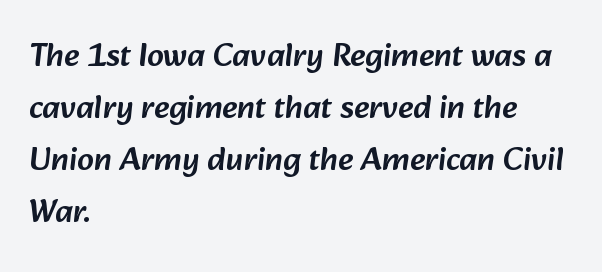
{"serif": "no", "width": "normal", "stroke_contrast": "low", "x_height": "medium", "monospaced": "no", "underline": "no", "align": "left", "line_spacing": "normal", "line_spacing_ratio": 1.58, "letter_spacing": "normal", "letter_spacing_em": 0.0, "glyph_px": 33}
